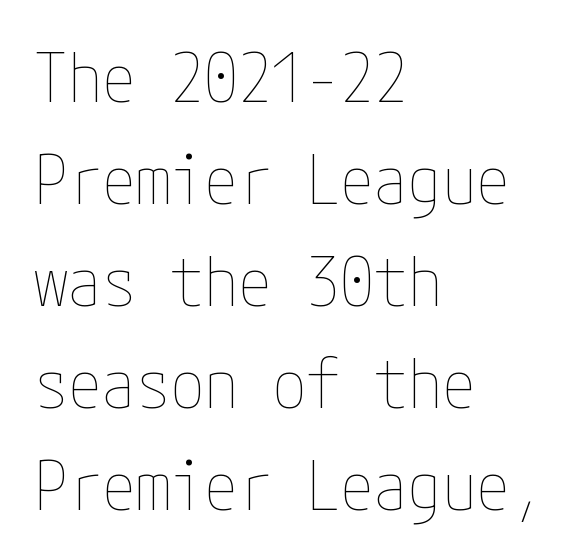
The image shows 68 px thin, condensed type, upright; set left-aligned, normal line spacing (1.5x), normal letter spacing, not underlined; low stroke contrast and a medium x-height.
